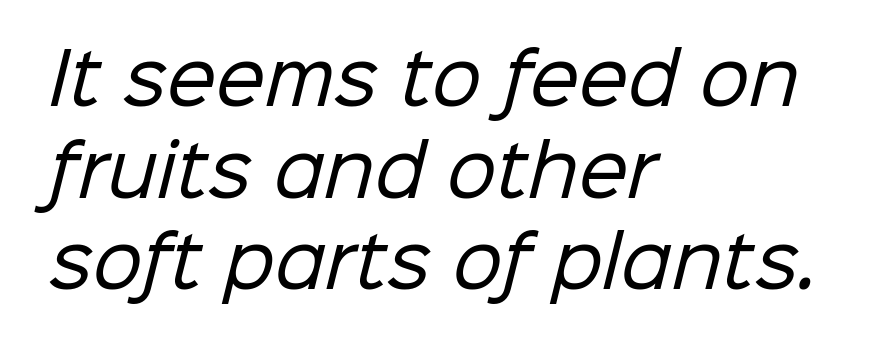
A bare baseline throughout the passage. Does the leading feel generous? No, just average. The letters advance in unequal steps, a hallmark of proportional type. The type family on display is of the sans-serif kind. Stroke thickness stays within the range of a standard reading face or lighter. Here the glyphs are tracked normally, forming tight word shapes.
